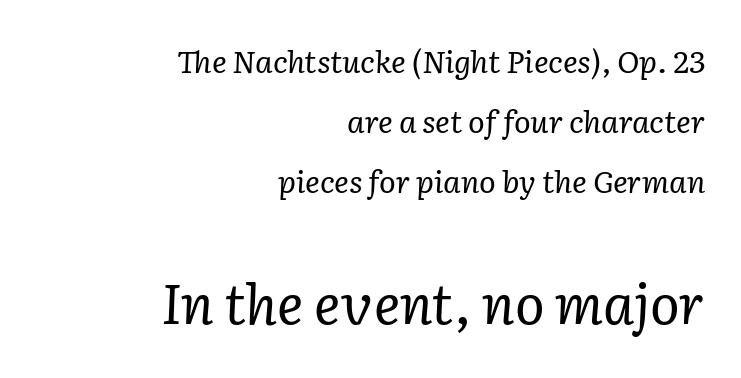
Q: Is the text bold? A: No.
Q: Is the text italic (slanted)? A: Yes, it leans right by about 2 degrees.
Q: Is the typeface a serif or a sans-serif typeface? A: Serif.
Q: Is the text underlined? A: No.
Q: How is the paragraph aligned? A: Right-aligned.
Q: Is the spacing between letters normal or unusually wide? A: Normal.
Q: Is the spacing between lines tight, normal or loose? A: Loose.
Q: Which block of text is set in a larger size, the first (top) or the second (bottom)? A: The second (bottom) one.
Q: Width (condensed, normal, or wide)? A: Normal.
Q: Stroke contrast? A: Low.
Q: x-height? A: Medium.
Q: Monospaced? A: No.
